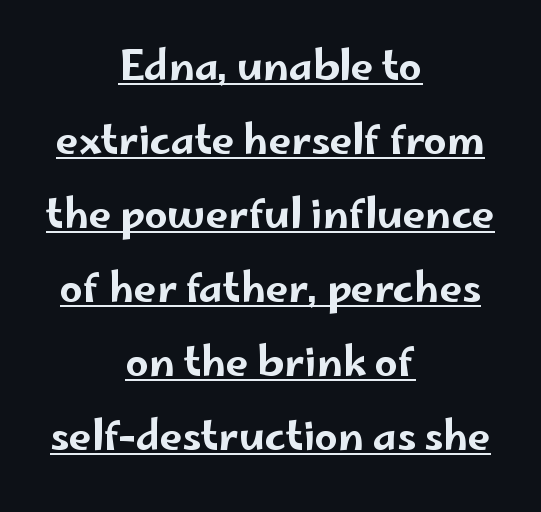
The image shows 40 px wide sans-serif type, upright; set centered, line spacing 1.85x, normal letter spacing, underlined; low stroke contrast and a small x-height.
